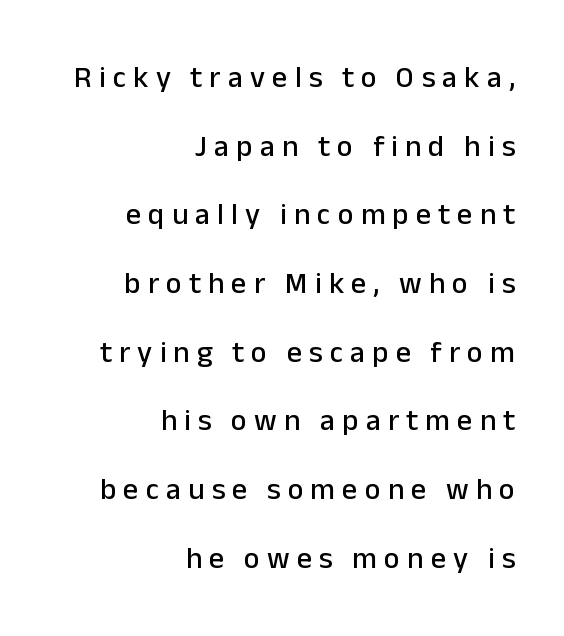
{"serif": "no", "italic": "no", "width": "normal", "stroke_contrast": "low", "x_height": "medium", "monospaced": "no", "underline": "no", "align": "right", "line_spacing": "loose", "line_spacing_ratio": 2.29, "letter_spacing": "wide", "letter_spacing_em": 0.24, "glyph_px": 30}
